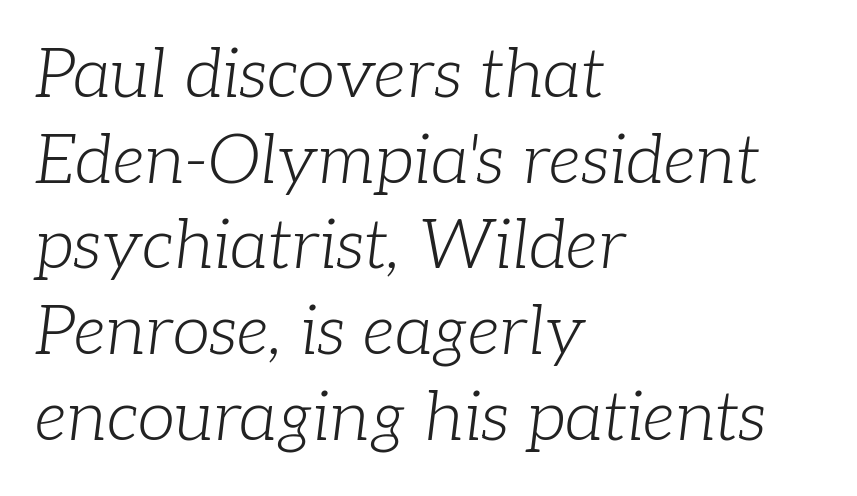
The image shows 68 px light serif type, italic (leaning right); set left-aligned, normal line spacing (1.26x), normal letter spacing, not underlined; low stroke contrast and a medium x-height.
